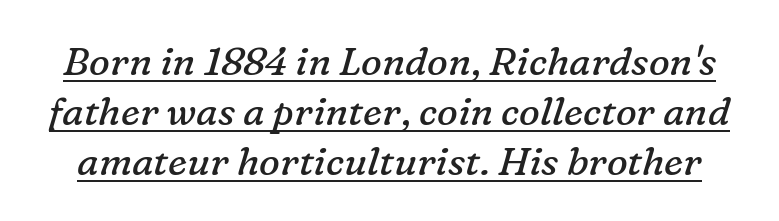
Q: Is the text bold? A: No.
Q: Is the text italic (slanted)? A: Yes, it leans right by about 16 degrees.
Q: Is the typeface a serif or a sans-serif typeface? A: Serif.
Q: Is the text underlined? A: Yes.
Q: Is the spacing between letters normal or unusually wide? A: Normal.
Q: Is the spacing between lines tight, normal or loose? A: Normal.
Q: Width (condensed, normal, or wide)? A: Normal.
Q: Stroke contrast? A: Low.
Q: x-height? A: Medium.
Q: Monospaced? A: No.
